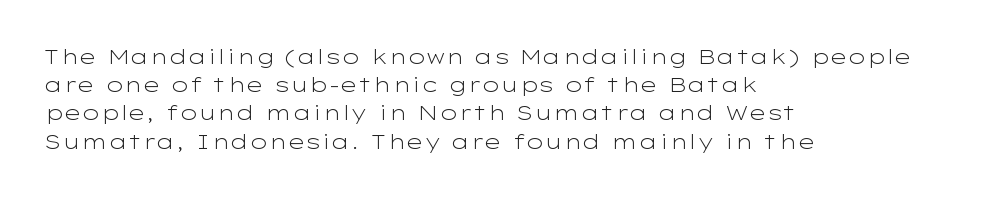
Q: Is the text bold? A: No.
Q: Is the text italic (slanted)? A: No, it is upright.
Q: Is the text underlined? A: No.
Q: How is the paragraph aligned? A: Left-aligned.
Q: Is the spacing between letters normal or unusually wide? A: Normal.
Q: Is the spacing between lines tight, normal or loose? A: Normal.
